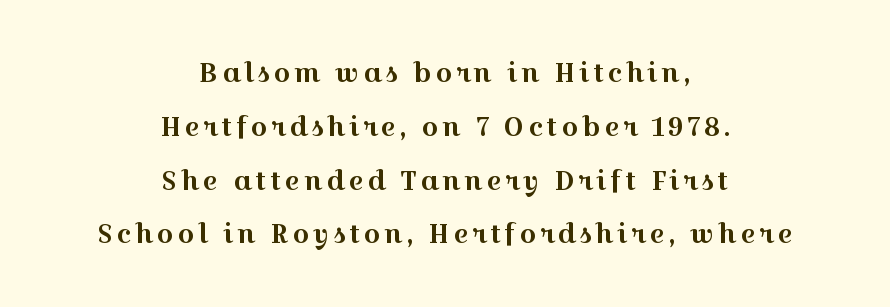
{"italic": "no", "underline": "no", "align": "center", "line_spacing": "loose", "line_spacing_ratio": 2.07, "glyph_px": 26}
